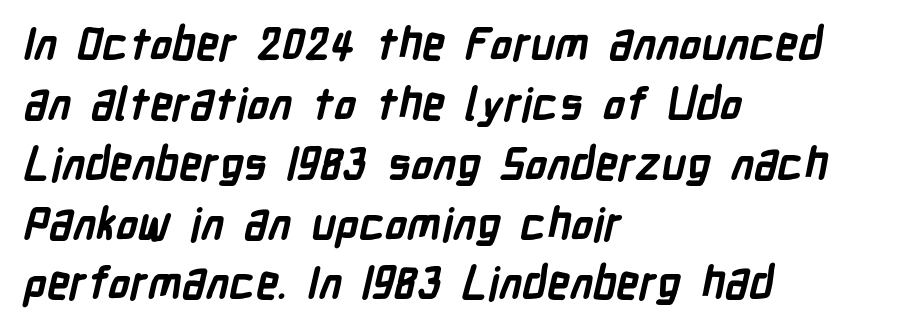
{"serif": "no", "bold": "yes", "weight": "semibold", "width": "condensed", "stroke_contrast": "low", "x_height": "medium", "monospaced": "no", "underline": "no", "align": "left", "line_spacing": "normal", "line_spacing_ratio": 1.33, "letter_spacing": "normal", "letter_spacing_em": 0.0, "glyph_px": 45}
